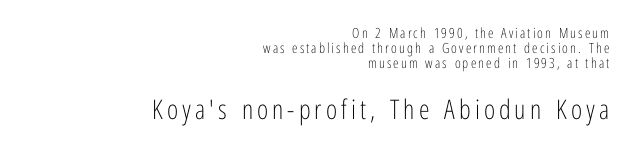
Q: Is the text bold? A: No.
Q: Is the text italic (slanted)? A: No, it is upright.
Q: Is the text underlined? A: No.
Q: How is the paragraph aligned? A: Right-aligned.
Q: Is the spacing between lines tight, normal or loose? A: Tight.
Q: Which block of text is set in a larger size, the first (top) or the second (bottom)? A: The second (bottom) one.
